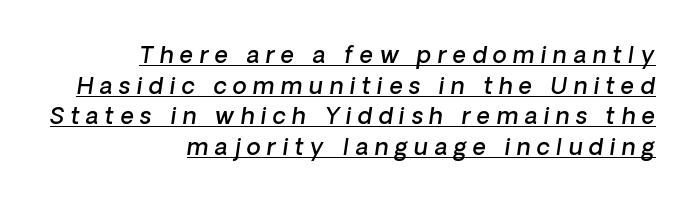
Q: Is the text bold? A: Semi-bold.
Q: Is the text underlined? A: Yes.
Q: How is the paragraph aligned? A: Right-aligned.
Q: Is the spacing between letters normal or unusually wide? A: Unusually wide.
Q: Is the spacing between lines tight, normal or loose? A: Normal.
